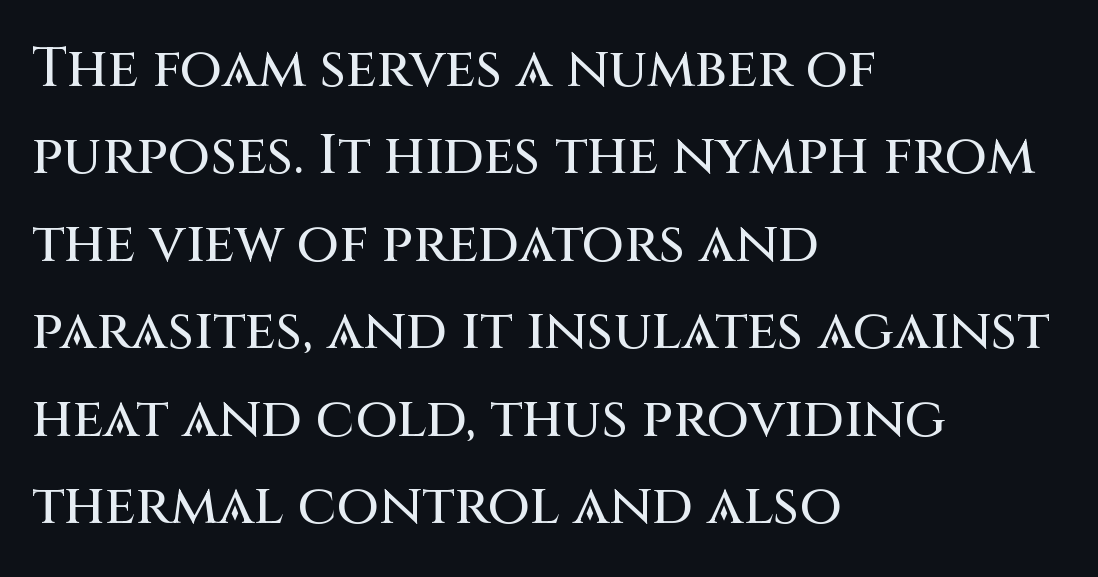
These lines sit exactly where default settings would place them. Each line starts at the same left margin while the right side varies. Does the type have serifs? No, each stem ends abruptly. These lines are rendered in a variable-pitch font. Tracking value appears to be zero — textbook default spacing. The specimen reads as upright at a glance.
